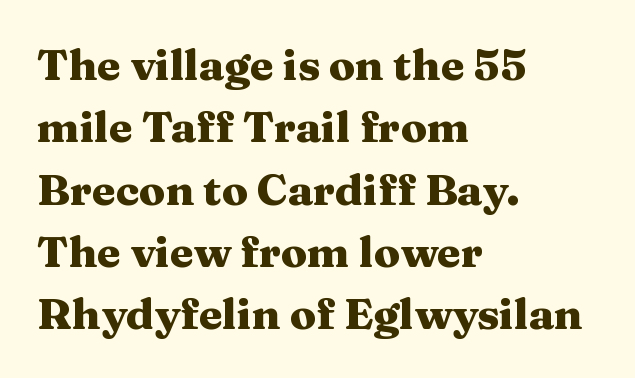
Q: Is the text bold? A: Yes.
Q: Is the text italic (slanted)? A: No, it is upright.
Q: Is the typeface a serif or a sans-serif typeface? A: Serif.
Q: Is the text underlined? A: No.
Q: How is the paragraph aligned? A: Left-aligned.
Q: Is the spacing between letters normal or unusually wide? A: Normal.
Q: Is the spacing between lines tight, normal or loose? A: Normal.
Q: Width (condensed, normal, or wide)? A: Wide.
Q: Stroke contrast? A: Medium.
Q: x-height? A: Medium.
Q: Monospaced? A: No.
